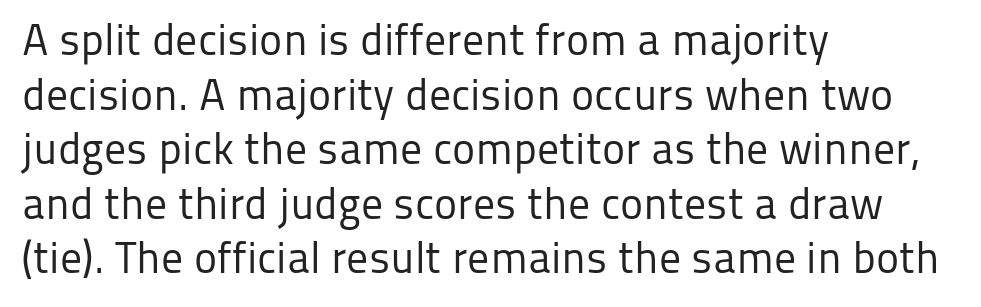
The letters stand upright; this is a roman face. Regarding serifs, this sample does without them. Descenders hang freely into open space. Leftover space on each line is placed entirely after the last word.
